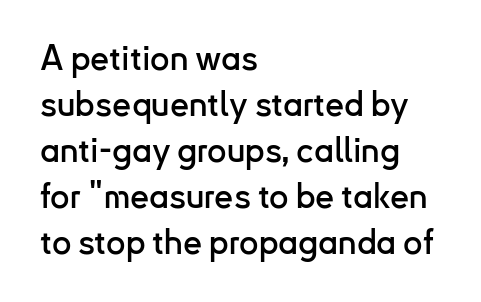
Q: Is the text italic (slanted)? A: No, it is upright.
Q: Is the typeface a serif or a sans-serif typeface? A: Sans-serif.
Q: Is the text underlined? A: No.
Q: How is the paragraph aligned? A: Left-aligned.
Q: Is the spacing between letters normal or unusually wide? A: Normal.
Q: Is the spacing between lines tight, normal or loose? A: Normal.
Q: Width (condensed, normal, or wide)? A: Normal.
Q: Stroke contrast? A: Low.
Q: x-height? A: Small.
Q: Monospaced? A: No.
